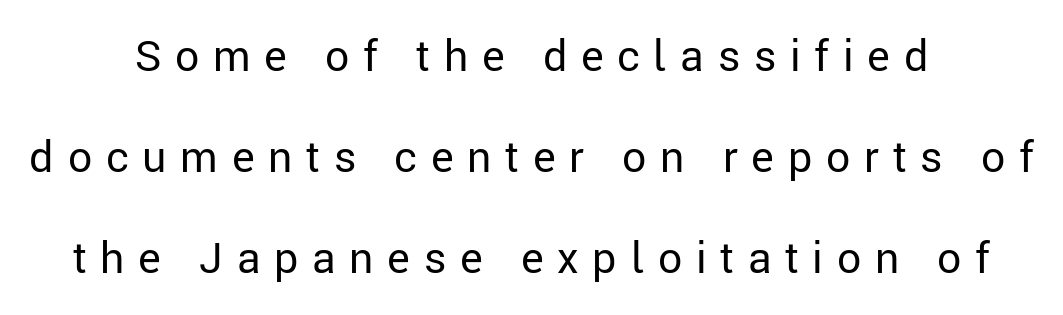
The image shows 43 px regular-weight sans-serif type, upright; set centered, loose line spacing (2.35x), unusually wide letter spacing (+0.32 em), not underlined; low stroke contrast and a medium x-height.
